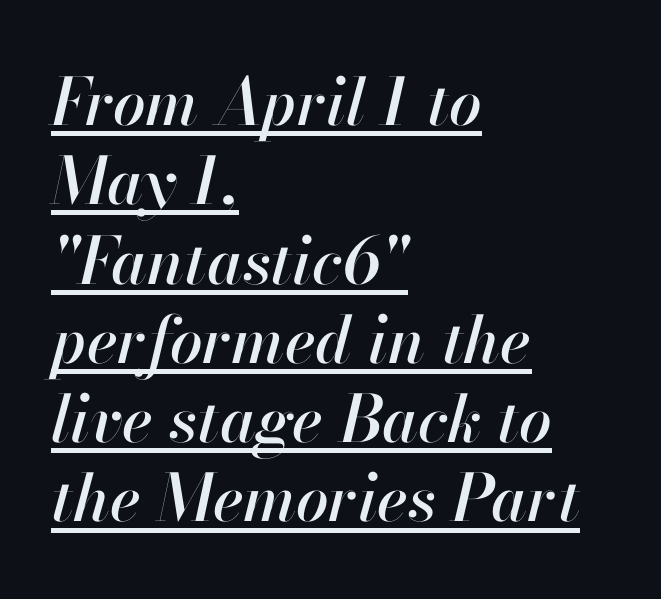
Tall strokes in this sample are angled rather than plumb. The passage shown is typed in a proportional face where columns would drift. The letters sit at their default tracking, neither squeezed nor spread. Short and long lines alike share a common starting point at left.
